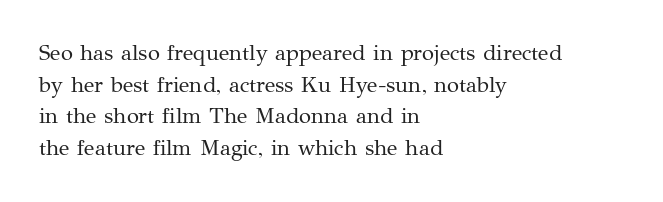
The image shows 22 px text type, upright; set left-aligned, normal line spacing (1.44x), normal letter spacing, not underlined.
